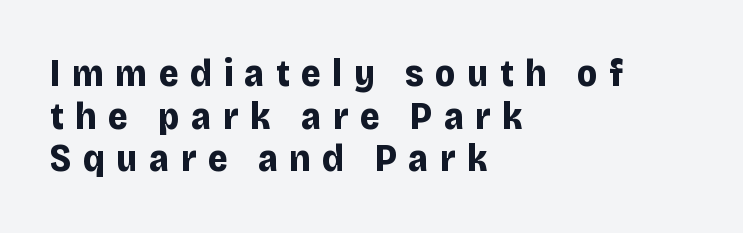
{"serif": "no", "italic": "no", "bold": "yes", "weight": "bold", "width": "normal", "stroke_contrast": "low", "x_height": "large", "monospaced": "no", "underline": "no", "align": "left", "line_spacing": "tight", "line_spacing_ratio": 1.12, "letter_spacing": "wide", "letter_spacing_em": 0.3, "glyph_px": 38}
